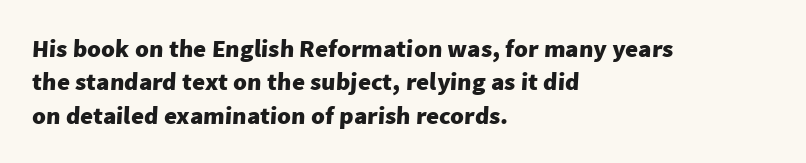
The foot of each line stays bare and open. All the whitespace from short lines collects on the right. Notice how descenders clear the ascenders below comfortably — that's standard leading. Emphasis by weight is at full strength: bold.
